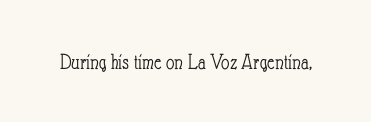
The type is set solid horizontally, with unmodified tracking. Words float on clear page, feet unadorned. A quiet, ordinary-to-light weight characterises the typeface. The type sits square on the baseline with zero lean.
